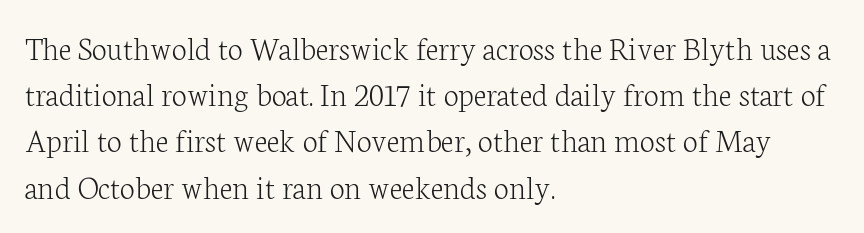
Q: Is the text bold? A: No.
Q: Is the text italic (slanted)? A: No, it is upright.
Q: Is the typeface a serif or a sans-serif typeface? A: Serif.
Q: Is the text underlined? A: No.
Q: How is the paragraph aligned? A: Left-aligned.
Q: Is the spacing between letters normal or unusually wide? A: Normal.
Q: Is the spacing between lines tight, normal or loose? A: Normal.
Q: Width (condensed, normal, or wide)? A: Normal.
Q: Stroke contrast? A: Low.
Q: x-height? A: Medium.
Q: Monospaced? A: No.
